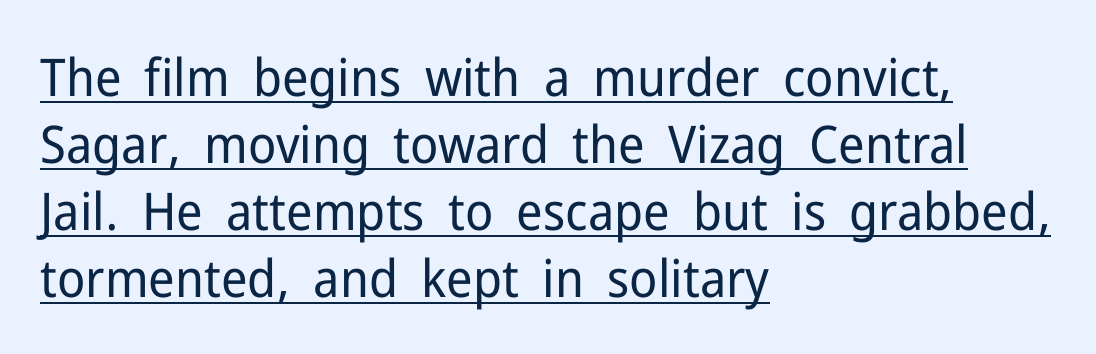
The image shows 52 px regular-weight sans-serif type, upright; set left-aligned, normal line spacing (1.29x), normal letter spacing, underlined; low stroke contrast and a medium x-height.
